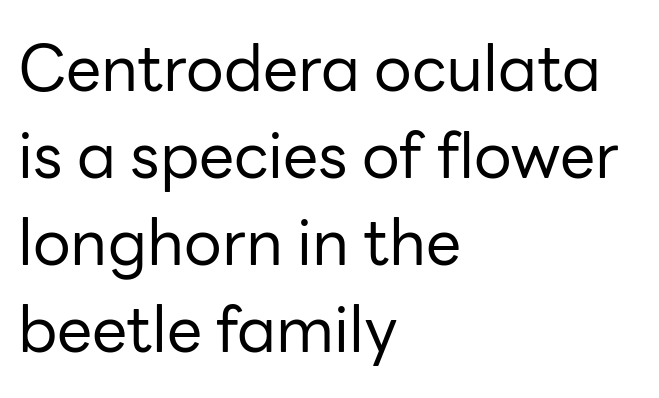
Q: Is the text bold? A: No.
Q: Is the text italic (slanted)? A: No, it is upright.
Q: Is the typeface a serif or a sans-serif typeface? A: Sans-serif.
Q: Is the text underlined? A: No.
Q: How is the paragraph aligned? A: Left-aligned.
Q: Is the spacing between letters normal or unusually wide? A: Normal.
Q: Is the spacing between lines tight, normal or loose? A: Normal.
Q: Width (condensed, normal, or wide)? A: Normal.
Q: Stroke contrast? A: Low.
Q: x-height? A: Medium.
Q: Monospaced? A: No.
